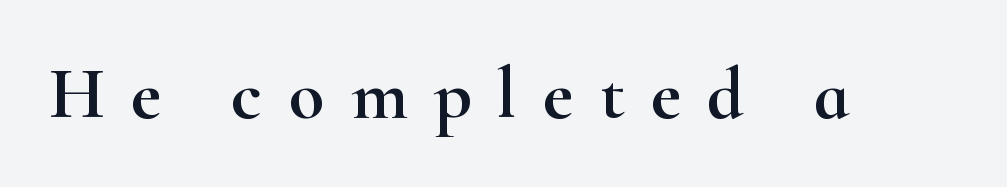
{"serif": "yes", "italic": "no", "width": "wide", "stroke_contrast": "high", "x_height": "small", "monospaced": "no", "underline": "no", "letter_spacing": "wide", "letter_spacing_em": 0.36, "glyph_px": 73}
